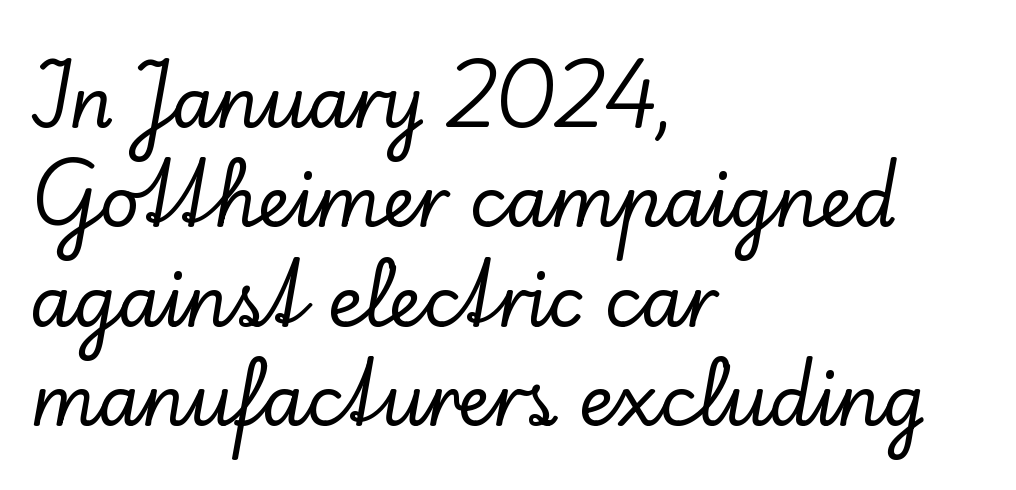
{"serif": "yes", "width": "normal", "stroke_contrast": "low", "x_height": "small", "monospaced": "no", "underline": "no", "align": "left", "line_spacing": "normal", "line_spacing_ratio": 1.44, "letter_spacing": "normal", "letter_spacing_em": 0.0, "glyph_px": 69}
